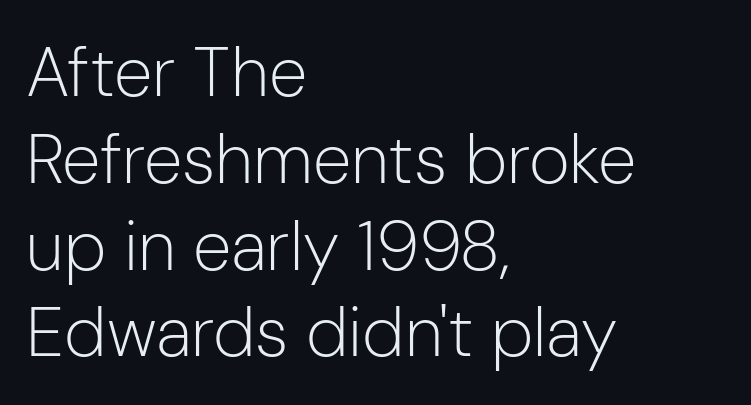
The image shows 70 px light sans-serif type, upright; set left-aligned, line spacing 1.24x, normal letter spacing, not underlined; low stroke contrast and a medium x-height.
